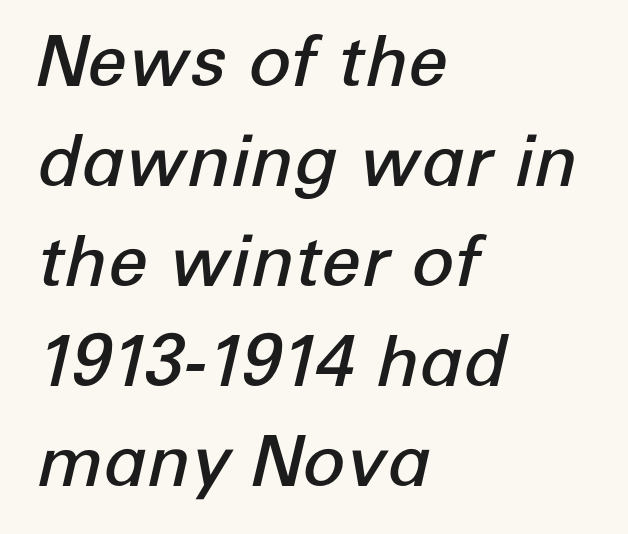
Each letter keeps its own natural width here, so spacing adapts to shape. This rendering leaves character spacing at its baseline value. Underline: absent. Line beginnings align vertically; line endings do not. The passage shown leans; its letterforms are oblique.
